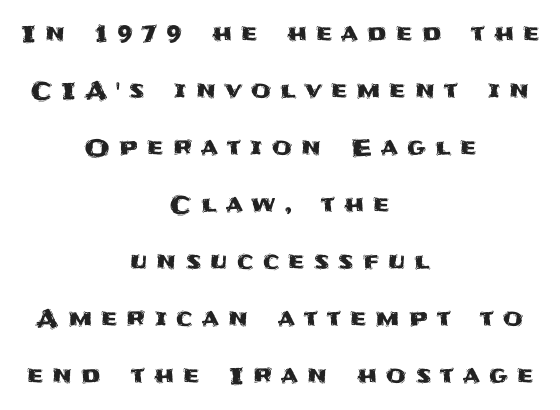
The axis of the letterforms is exactly vertical. The leading is generous, giving the passage an open texture. Nobody drew a line under any word here. Caption: expanded tracking, letters set apart. The lines are quadded center.
